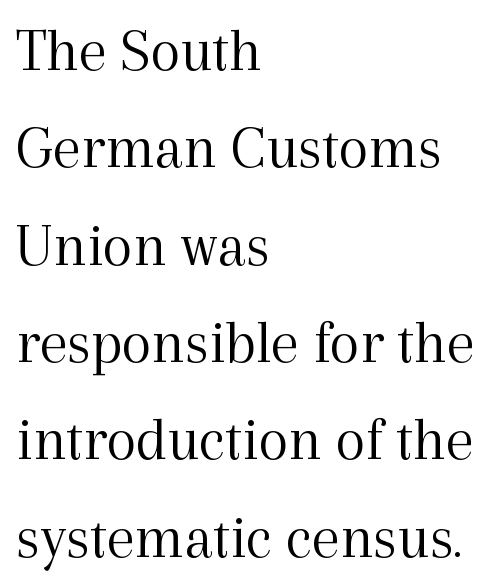
The space between consecutive lines is moderate. Is the letter spacing exaggerated? No — it looks like the ordinary default. The font is comparable to plain body text, perhaps lighter. You can tell from the footed stems that serif type was used. No word sits above an underline.
